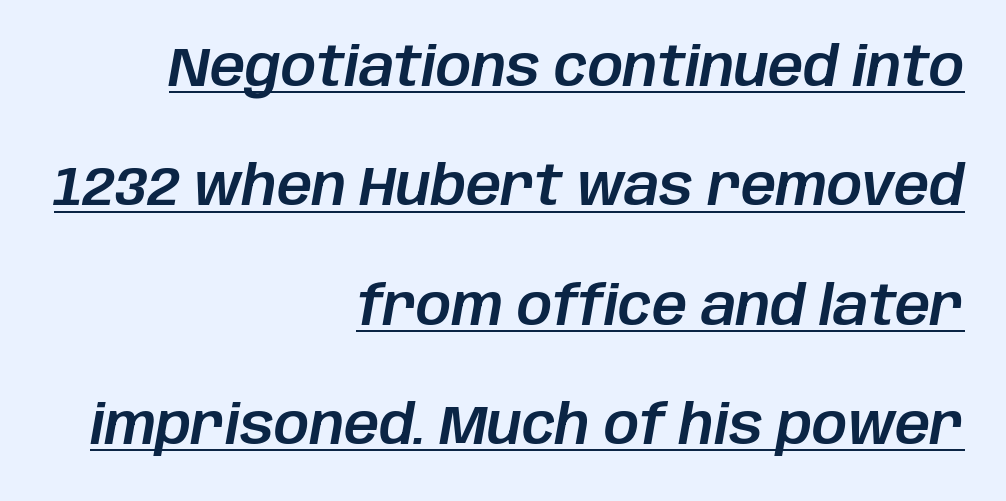
Between one letter and the next there's only the usual sliver of space. Line spacing here is loose. Layout note: lines flush right. This sample has the flowing, uneven cadence of proportional lettering. When letters slant like this, we call the style italic. Like a heading marked for emphasis, these lines bear an underscore.
